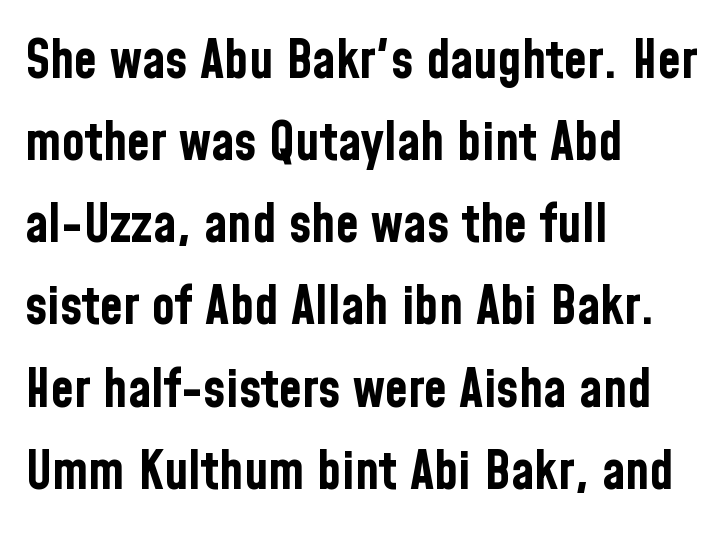
A clean baseline with only descenders dipping below it. These lines are rendered in a variable-pitch font. These lines stack with their left ends in a neat column. Does the lettering tilt? It doesn't — this is upright. The type family on display is of the sans-serif kind. How would I describe the line gaps? Plain and ordinary.
